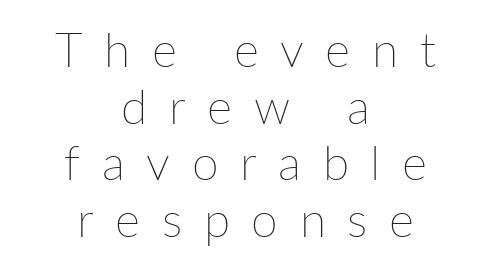
Q: Is the text bold? A: No.
Q: Is the text italic (slanted)? A: No, it is upright.
Q: Is the text underlined? A: No.
Q: How is the paragraph aligned? A: Centered.
Q: Is the spacing between letters normal or unusually wide? A: Unusually wide.
Q: Width (condensed, normal, or wide)? A: Normal.
Q: Stroke contrast? A: Low.
Q: x-height? A: Medium.
Q: Monospaced? A: No.
